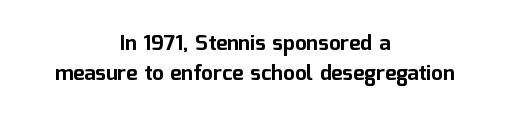
Q: Is the text bold? A: Yes.
Q: Is the text italic (slanted)? A: No, it is upright.
Q: Is the text underlined? A: No.
Q: How is the paragraph aligned? A: Centered.
Q: Is the spacing between letters normal or unusually wide? A: Normal.
Q: Is the spacing between lines tight, normal or loose? A: Normal.
